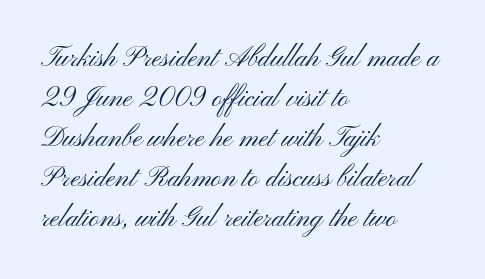
Weight: regular or lighter. Left-aligned paragraph, ragged on the right. Does extra space separate the letters? No, they use regular spacing. Descenders hang freely into open space.
